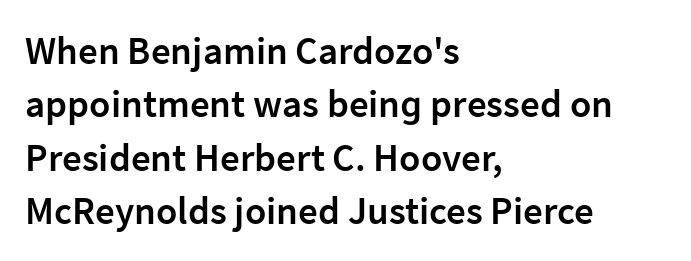
Here the designer chose a conventional face with non-uniform glyph widths. Rows of type keep a routine distance in the vertical direction. Italic: no, the glyphs are upright roman. Notice how the passage keeps a crisp vertical edge on the left only.
